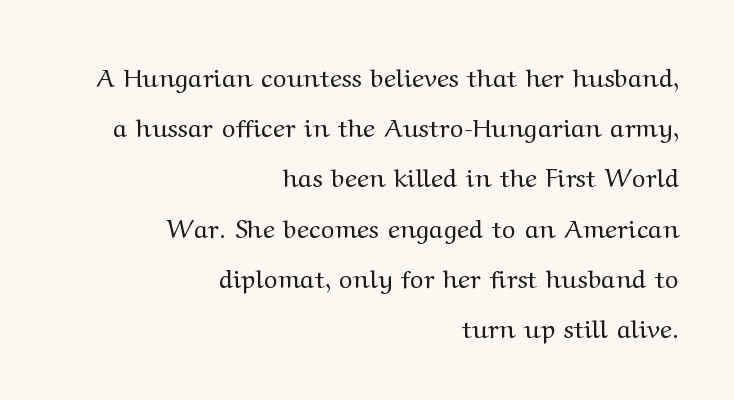
Q: Is the text bold? A: No.
Q: Is the text italic (slanted)? A: No, it is upright.
Q: Is the text underlined? A: No.
Q: How is the paragraph aligned? A: Right-aligned.
Q: Is the spacing between letters normal or unusually wide? A: Normal.
Q: Is the spacing between lines tight, normal or loose? A: Loose.
